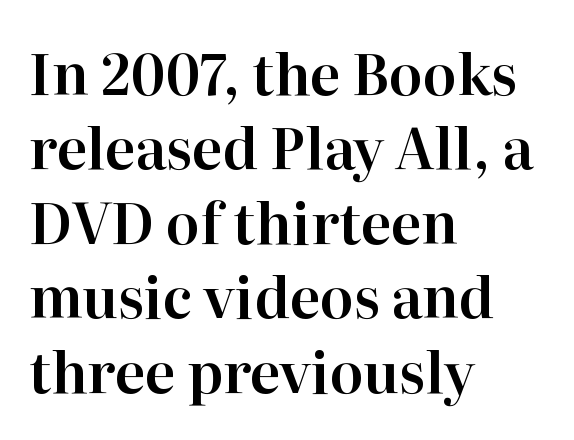
This sample uses a serif face. Rule under the text: the space is simply empty. The passage is arranged the way most books set body copy — flush left. A typesetter would mark this as roman, not italic.
